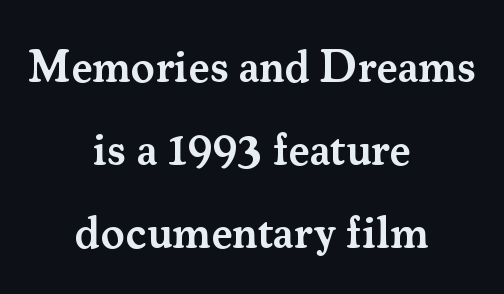
The image shows 45 px semibold serif type, upright; set centered, line spacing 1.85x, normal letter spacing, not underlined; medium stroke contrast and a small x-height.
